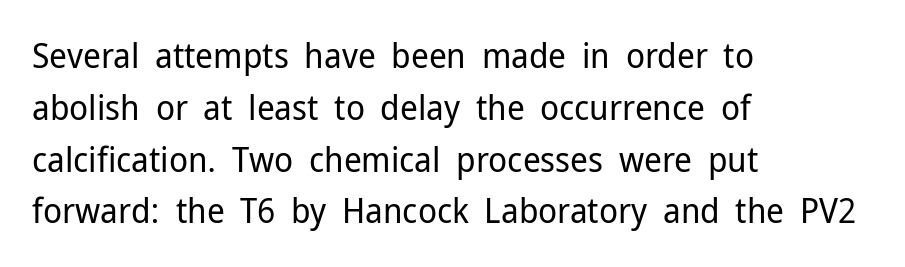
Type without underlining. Think of a printed novel: that variable character pitch is what you see here. Nope, not italic — everything's standing straight. The rendering anchors every line to the left-hand side. The font family rendered here belongs to the sans-serif group. The passage shown stacks its lines at a standard gap.
